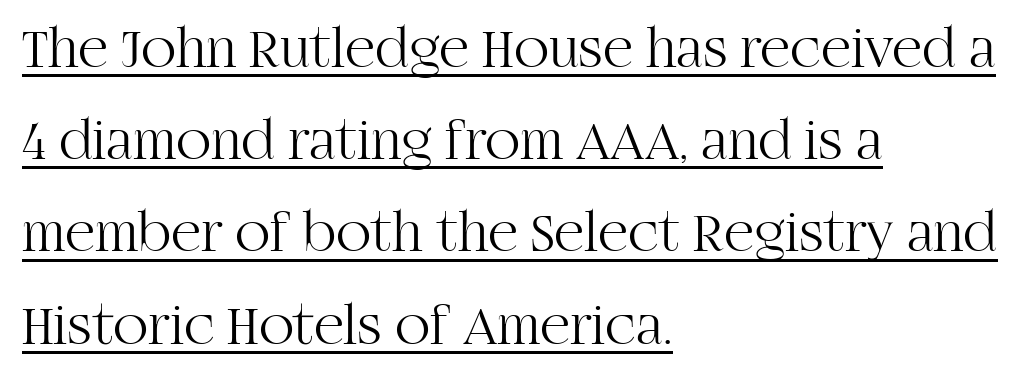
The image shows 58 px light serif type, upright; set left-aligned, normal line spacing (1.59x), normal letter spacing, underlined; high stroke contrast and a large x-height.
